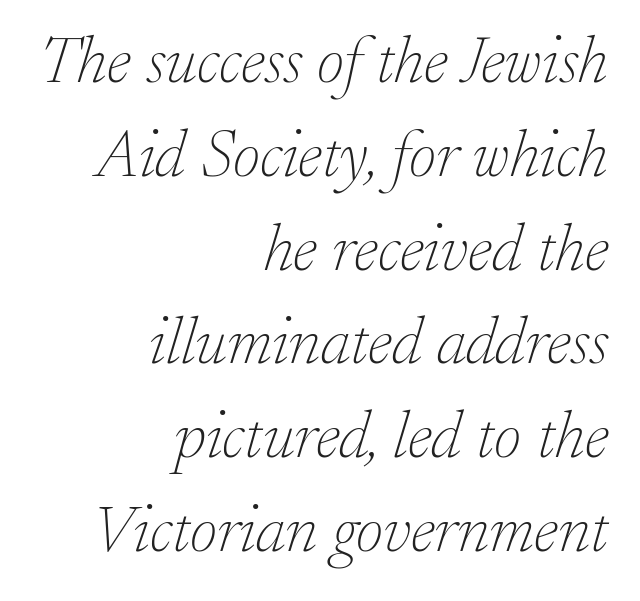
Weight: regular or lighter. Italic? Definitely — the glyphs are oblique. Here the glyphs are tracked normally, forming tight word shapes. Honestly, there is no underline to notice here at all.
